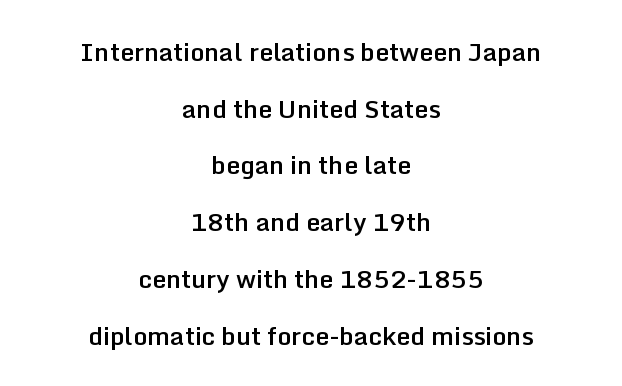
The image shows 25 px text type, upright; set centered, loose line spacing (2.27x), normal letter spacing, not underlined.
